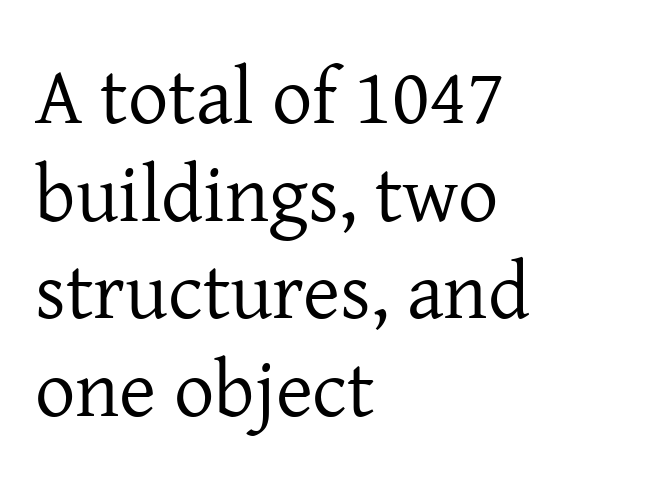
In terms of posture, this sample is upright. Old-style or modern, the face here clearly has serifs. The letterforms sit at book weight or below. Each word holds together tightly as a unit, with standard inter-letter gaps. Spacing verdict: proportional, widths tailored to each character.
